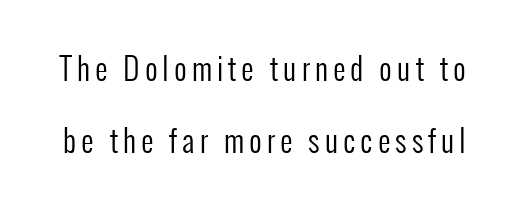
{"serif": "no", "italic": "no", "bold": "no", "weight": "regular", "width": "condensed", "stroke_contrast": "low", "x_height": "medium", "monospaced": "no", "underline": "no", "line_spacing": "loose", "line_spacing_ratio": 2.33, "glyph_px": 31}
